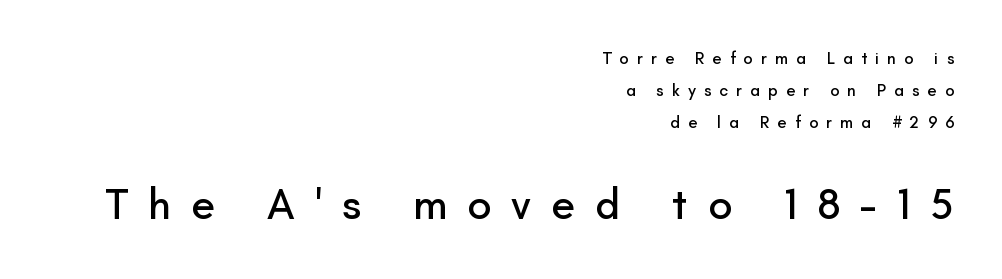
The image shows 43 px sans-serif type, upright; set right-aligned, line spacing 1.87x, unusually wide letter spacing (+0.47 em), not underlined; the second (bottom) block is 2.53x larger; low stroke contrast and a small x-height.
